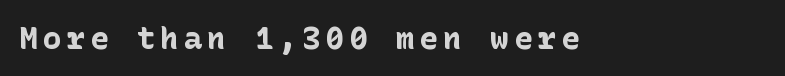
The image shows 31 px bold sans-serif type, upright; set not underlined; low stroke contrast and a medium x-height.
